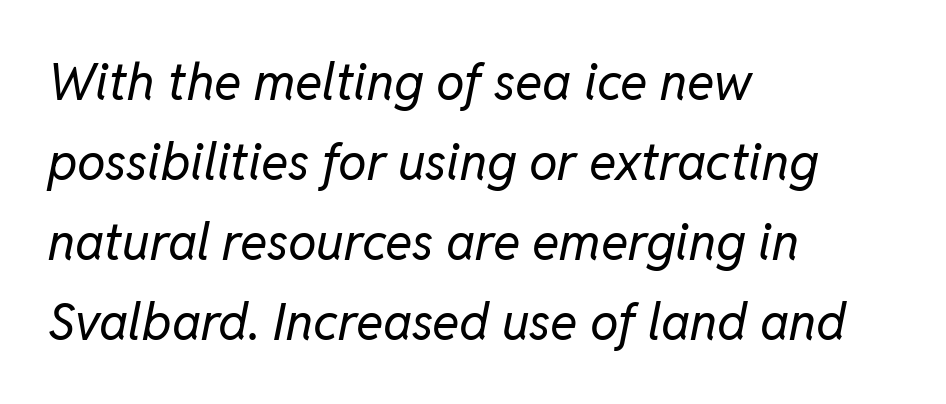
Q: Is the text bold? A: No.
Q: Is the text italic (slanted)? A: Yes, it leans right by about 11 degrees.
Q: Is the text underlined? A: No.
Q: How is the paragraph aligned? A: Left-aligned.
Q: Is the spacing between letters normal or unusually wide? A: Normal.
Q: Is the spacing between lines tight, normal or loose? A: Normal.
Q: Width (condensed, normal, or wide)? A: Normal.
Q: Stroke contrast? A: Low.
Q: x-height? A: Medium.
Q: Monospaced? A: No.
